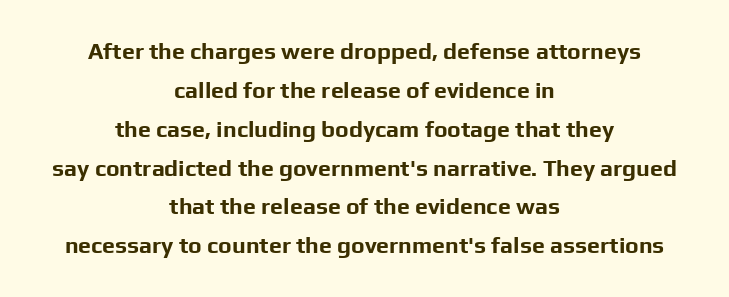
{"italic": "no", "bold": "yes", "underline": "no", "align": "center", "line_spacing": "normal", "line_spacing_ratio": 1.69, "letter_spacing": "normal", "letter_spacing_em": 0.0, "glyph_px": 23}
